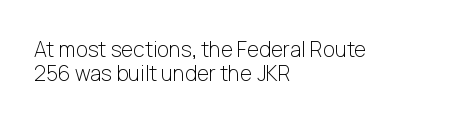
Is this a heavy cut? Hardly; it is regular or lighter. Does the copy run flush right? No — it runs flush left. Default kerning and tracking; the words read as compact shapes. Italic: no, the glyphs are upright roman. The area under the type is left untouched. If you measured baseline to baseline, you'd find a short distance.
